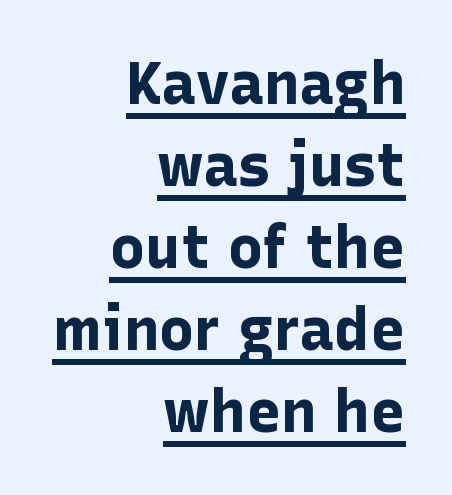
The font's upright variant was chosen for this text. Alignment: flush right. In terms of weight, the rendering is a true, heavy bold. Each letter keeps its own natural width here, so spacing adapts to shape. This block has exactly the height ordinary leading produces.
